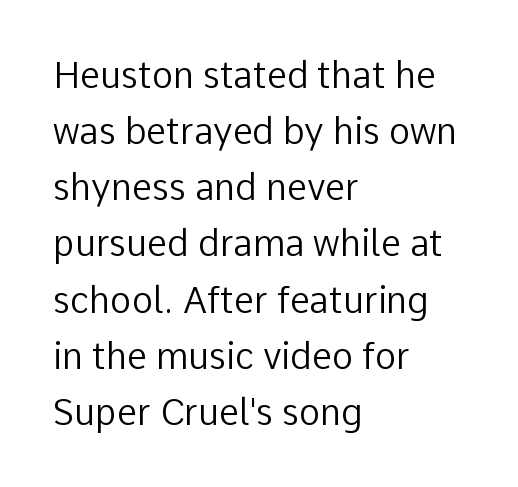
The image shows 36 px regular-weight sans-serif type, upright; set left-aligned, normal line spacing (1.56x), normal letter spacing, not underlined; low stroke contrast and a medium x-height.
